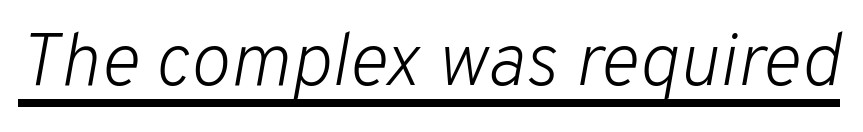
The image shows 75 px light type, italic (leaning right); set normal letter spacing, underlined; low stroke contrast and a medium x-height.
